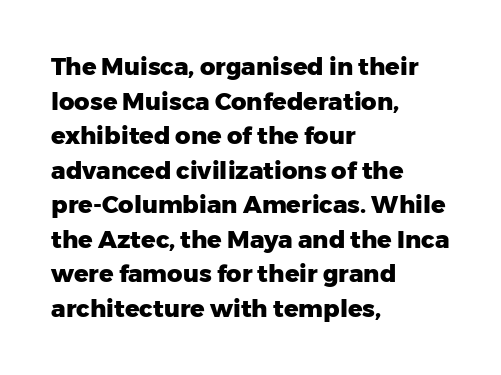
Rule under the text: the space is simply empty. Nothing unusual about the tracking: characters are spaced as the font intends. Leading: standard. This sample uses an upright cut, with every glyph sitting square on the baseline. Set as a true bold cut, around the 700 mark. Line beginnings align vertically; line endings do not.
